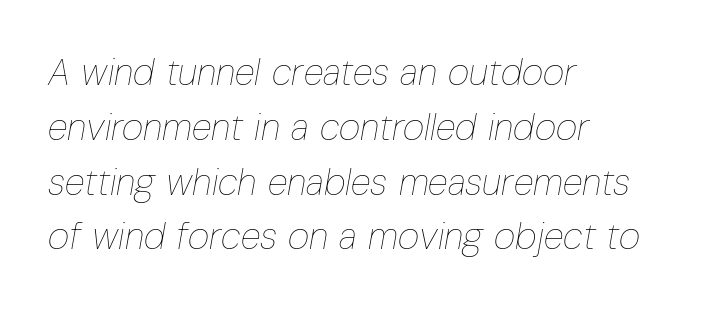
Q: Is the text bold? A: No.
Q: Is the text italic (slanted)? A: Yes, it leans right by about 10 degrees.
Q: Is the text underlined? A: No.
Q: How is the paragraph aligned? A: Left-aligned.
Q: Is the spacing between letters normal or unusually wide? A: Normal.
Q: Is the spacing between lines tight, normal or loose? A: Normal.
Q: Width (condensed, normal, or wide)? A: Condensed.
Q: Stroke contrast? A: Low.
Q: x-height? A: Medium.
Q: Monospaced? A: No.
